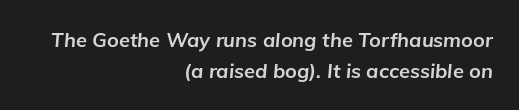
The image shows 20 px bold type, italic (leaning right); set right-aligned, normal line spacing (1.57x), normal letter spacing, not underlined.
